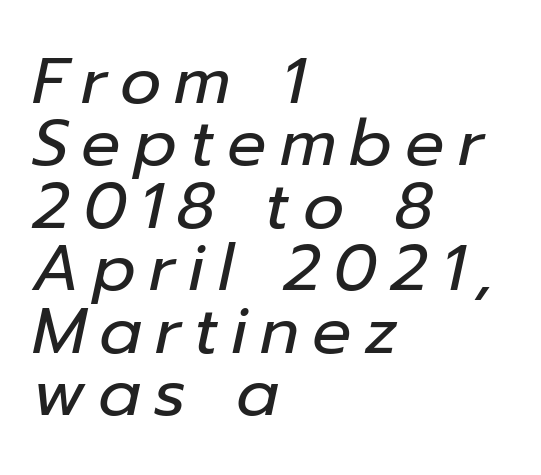
Character widths vary here, with narrow letters taking less room than wide ones. No letter is thick-stroked: the sample isn't bold. It's the slanting kind of type. Every row of glyphs begins at an identical x-position on the left. Vertical spacing — tight.
